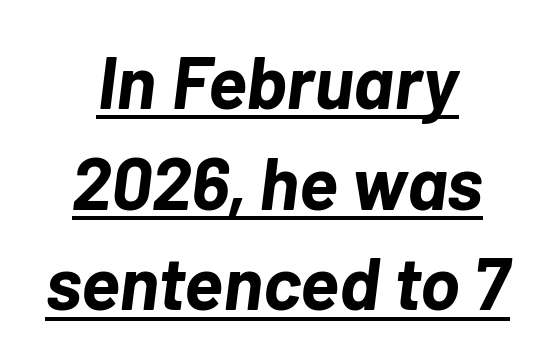
Is there an underline? Yes — a line sits under the letters. The designer left line spacing at the default. Characters follow at the spacing the type designer built in. The compositor balanced each line on the midline.
